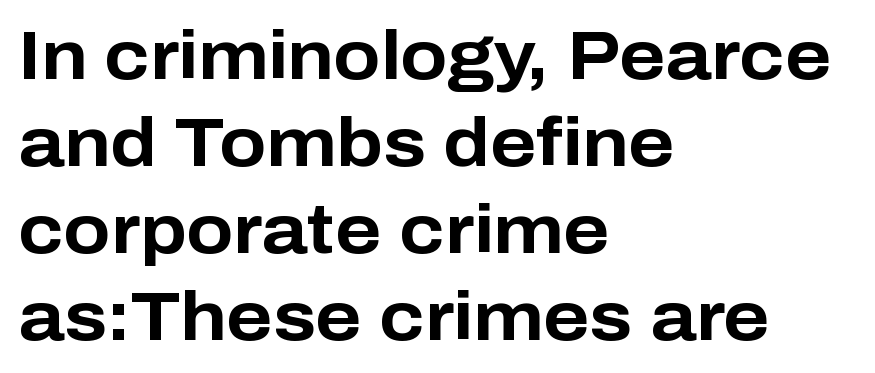
{"serif": "no", "italic": "no", "bold": "yes", "weight": "bold", "width": "normal", "stroke_contrast": "low", "x_height": "medium", "monospaced": "no", "underline": "no", "align": "left", "line_spacing": "normal", "line_spacing_ratio": 1.26, "letter_spacing": "normal", "letter_spacing_em": 0.0, "glyph_px": 69}
